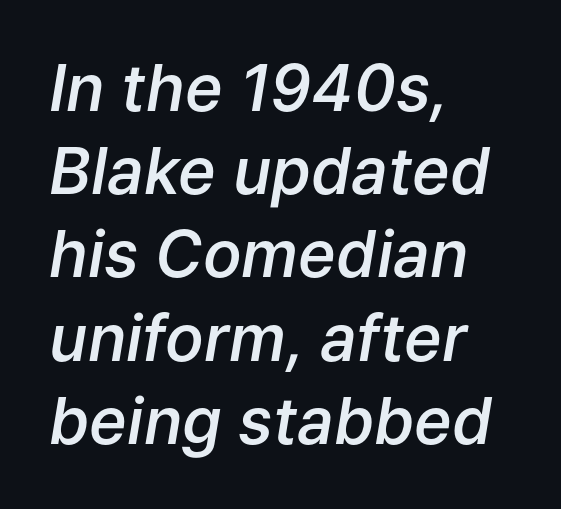
Q: Is the text bold? A: Semi-bold.
Q: Is the text italic (slanted)? A: Yes, it leans right by about 9 degrees.
Q: Is the text underlined? A: No.
Q: How is the paragraph aligned? A: Left-aligned.
Q: Is the spacing between letters normal or unusually wide? A: Normal.
Q: Is the spacing between lines tight, normal or loose? A: Normal.
Q: Width (condensed, normal, or wide)? A: Normal.
Q: Stroke contrast? A: Low.
Q: x-height? A: Medium.
Q: Monospaced? A: No.
